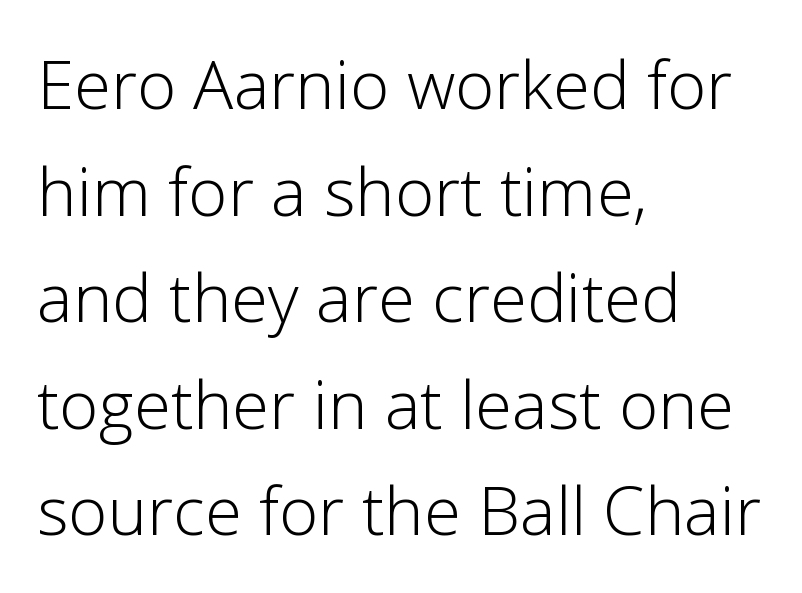
Every row of glyphs begins at an identical x-position on the left. Reading down the column, the eye jumps a familiar distance to each next line. Each stroke keeps to a modest, everyday thickness or less. Nobody touched the tracking dial on this one. In terms of posture, this sample is upright. Check where the strokes stop: nothing finishes them off — pure sans.
